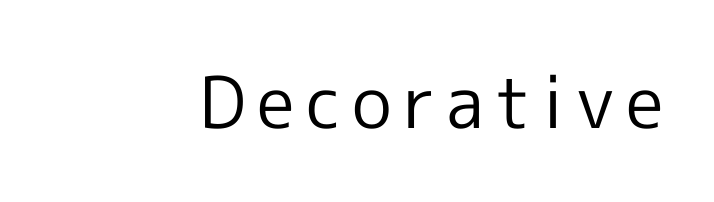
Q: Is the text bold? A: No.
Q: Is the text italic (slanted)? A: No, it is upright.
Q: Is the typeface a serif or a sans-serif typeface? A: Sans-serif.
Q: Is the text underlined? A: No.
Q: Width (condensed, normal, or wide)? A: Normal.
Q: x-height? A: Medium.
Q: Monospaced? A: No.
